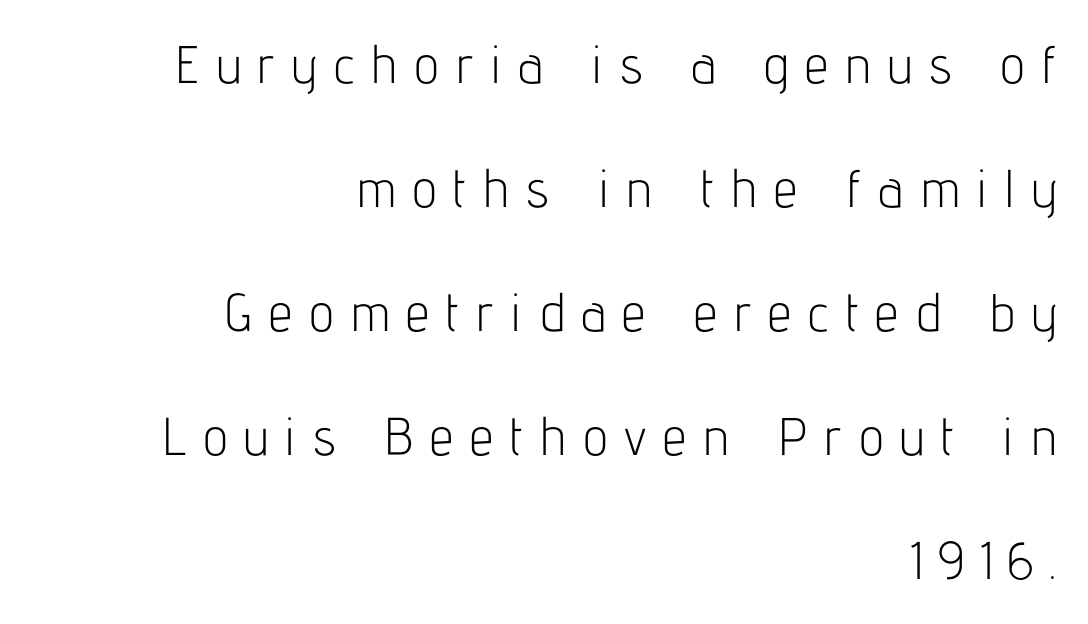
Q: Is the text bold? A: No.
Q: Is the text italic (slanted)? A: No, it is upright.
Q: Is the typeface a serif or a sans-serif typeface? A: Sans-serif.
Q: Is the text underlined? A: No.
Q: How is the paragraph aligned? A: Right-aligned.
Q: Is the spacing between letters normal or unusually wide? A: Unusually wide.
Q: Is the spacing between lines tight, normal or loose? A: Loose.
Q: Width (condensed, normal, or wide)? A: Condensed.
Q: Stroke contrast? A: Low.
Q: x-height? A: Medium.
Q: Monospaced? A: No.
